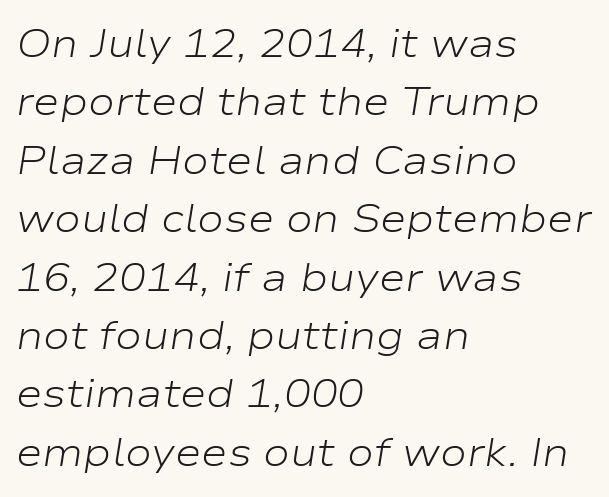
Quick note: italic. The typeface has the unassuming heft of standard copy or less. The horizontal fit of the characters is conventional and even. Is this a fixed-width face? No — the glyphs have proportional, varying widths. The text block is weighted toward the left margin, trailing off unevenly rightward. The rendering uses a moderate line-height, typical for paragraphs.
